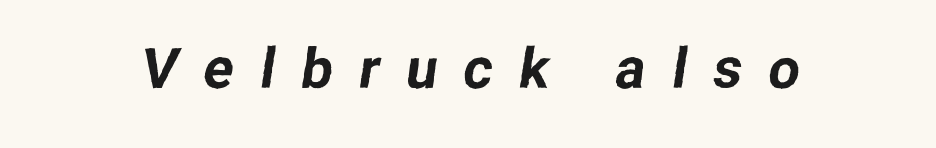
Q: Is the typeface a serif or a sans-serif typeface? A: Sans-serif.
Q: Is the text underlined? A: No.
Q: Is the spacing between letters normal or unusually wide? A: Unusually wide.
Q: Width (condensed, normal, or wide)? A: Normal.
Q: Stroke contrast? A: Low.
Q: x-height? A: Medium.
Q: Monospaced? A: No.
